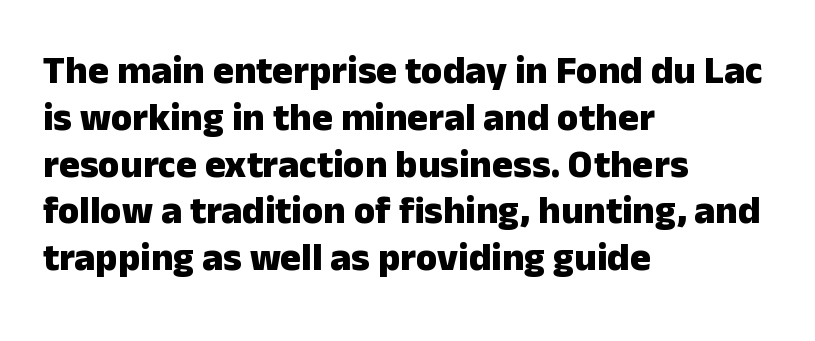
Q: Is the text bold? A: Yes.
Q: Is the text italic (slanted)? A: No, it is upright.
Q: Is the typeface a serif or a sans-serif typeface? A: Sans-serif.
Q: Is the text underlined? A: No.
Q: How is the paragraph aligned? A: Left-aligned.
Q: Is the spacing between letters normal or unusually wide? A: Normal.
Q: Width (condensed, normal, or wide)? A: Normal.
Q: Stroke contrast? A: Low.
Q: x-height? A: Medium.
Q: Monospaced? A: No.
